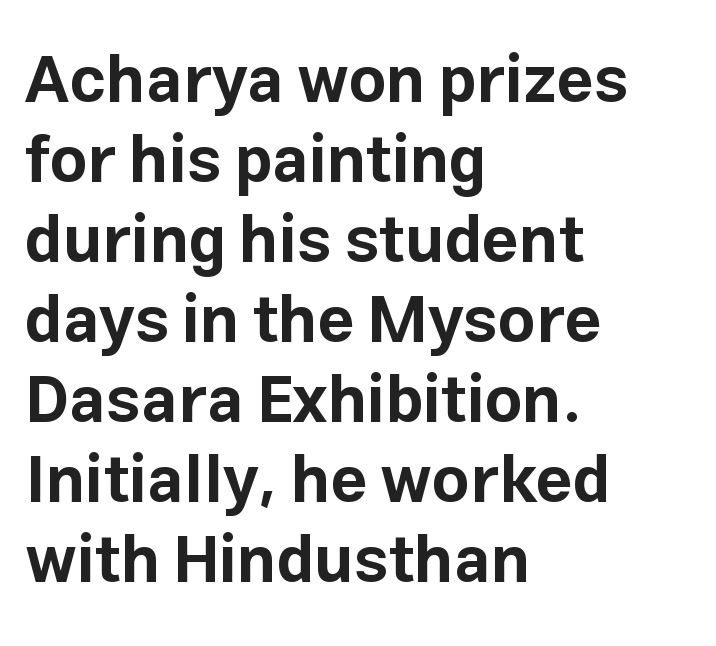
Strong, thick strokes mark this as bold type. Honestly, there is no underline to notice here at all. The gaps between neighbouring characters are ordinary and unremarkable. A classic flush-left, rag-right setting is used for this passage. Here the designer chose a conventional face with non-uniform glyph widths.
